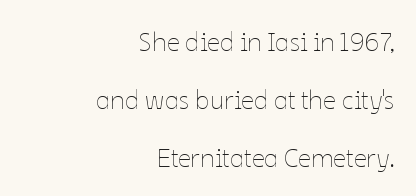
{"italic": "no", "bold": "no", "underline": "no", "align": "right", "line_spacing": "loose", "line_spacing_ratio": 2.23, "letter_spacing": "normal", "letter_spacing_em": 0.0, "glyph_px": 26}
